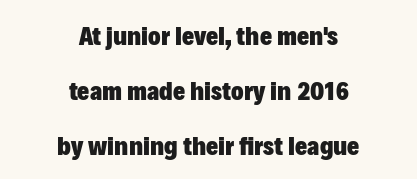
{"italic": "no", "bold": "yes", "underline": "no", "align": "center", "line_spacing": "loose", "line_spacing_ratio": 2.12, "letter_spacing": "normal", "letter_spacing_em": 0.0, "glyph_px": 26}
